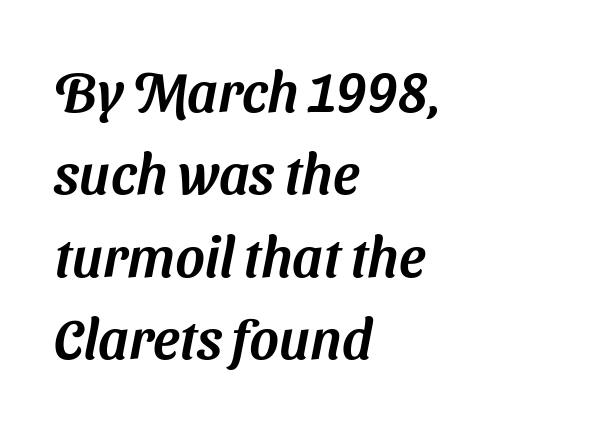
{"serif": "no", "width": "normal", "stroke_contrast": "medium", "x_height": "medium", "monospaced": "no", "underline": "no", "align": "left", "line_spacing": "normal", "line_spacing_ratio": 1.47, "letter_spacing": "normal", "letter_spacing_em": 0.0, "glyph_px": 56}
